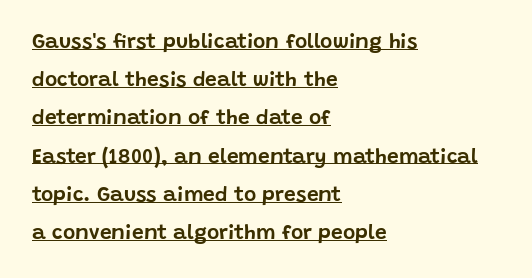
The image shows 21 px text type, upright; set left-aligned, line spacing 1.82x, normal letter spacing, underlined.
